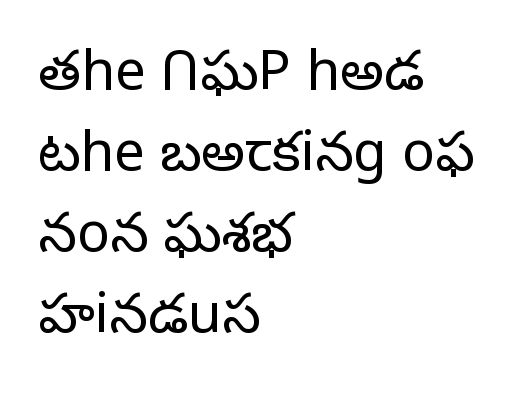
Glyph-to-glyph distance matches everyday printed text. This rendering features lettering with no underline. The passage shown stacks its lines at a standard gap. The typeface has the unassuming heft of standard copy or less. The letters stand upright; this is a roman face.
